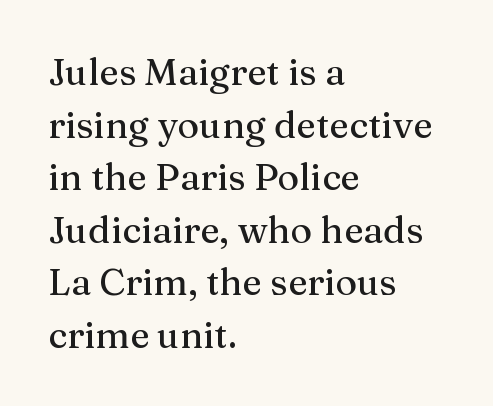
The image shows 37 px serif type, upright; set left-aligned, normal line spacing (1.42x), normal letter spacing, not underlined; medium stroke contrast and a medium x-height.
